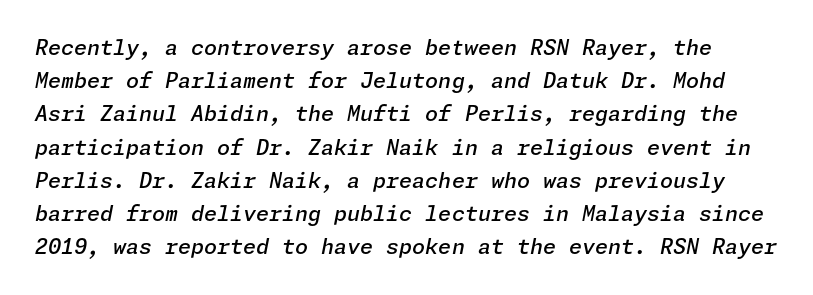
Q: Is the text bold? A: Semi-bold.
Q: Is the text italic (slanted)? A: Yes, it leans right by about 11 degrees.
Q: Is the text underlined? A: No.
Q: Is the spacing between letters normal or unusually wide? A: Normal.
Q: Is the spacing between lines tight, normal or loose? A: Normal.
